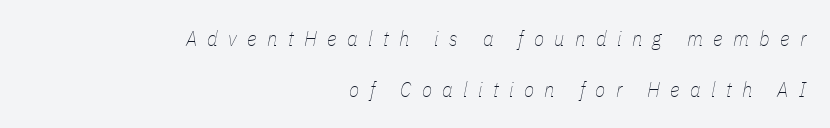
Letter spacing: wide. Anything drawn beneath the words? Only blank space. This rendering uses right alignment, leaving the left contour irregular. Honestly, the rows look like they've been pulled way apart.
